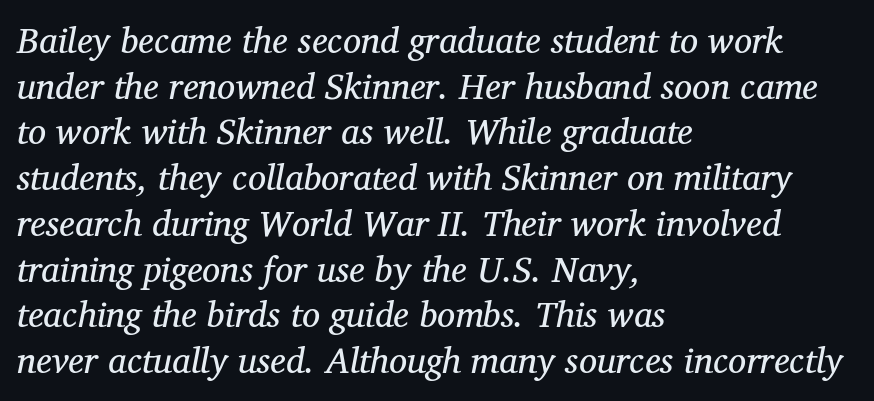
{"serif": "yes", "italic": "yes", "lean": "right", "slant_degrees": 12, "bold": "no", "weight": "regular", "width": "normal", "stroke_contrast": "medium", "x_height": "medium", "monospaced": "no", "underline": "no", "align": "left", "line_spacing": "normal", "line_spacing_ratio": 1.27, "letter_spacing": "normal", "letter_spacing_em": 0.0, "glyph_px": 36}
